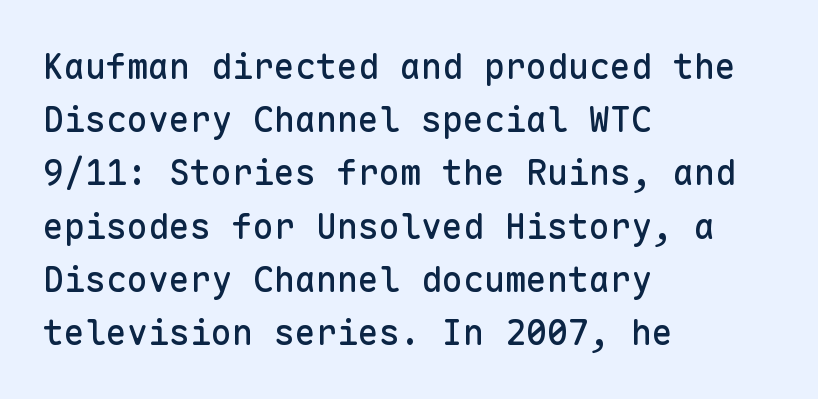
The image shows 35 px sans-serif type, upright, monospaced; set left-aligned, normal line spacing (1.52x), normal letter spacing, not underlined; low stroke contrast and a medium x-height.
